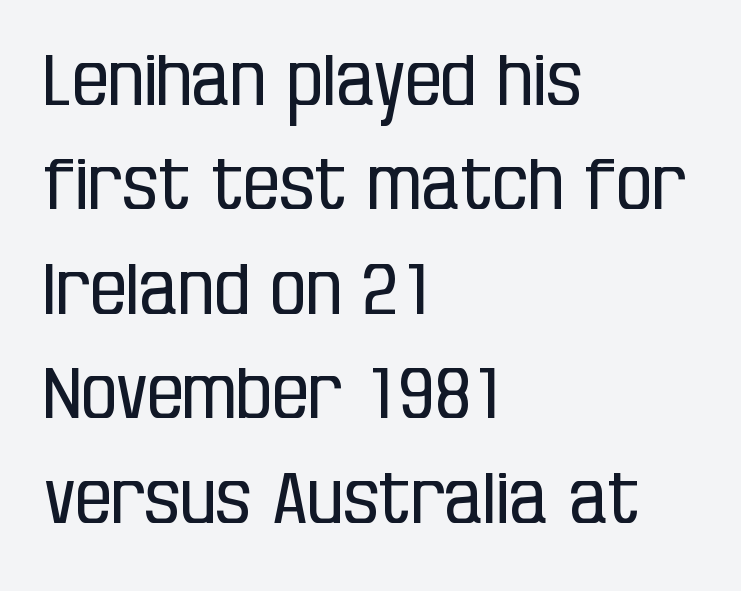
The image shows 72 px regular-weight, condensed sans-serif type, upright; set left-aligned, normal line spacing (1.45x), normal letter spacing, not underlined; low stroke contrast and a large x-height.
